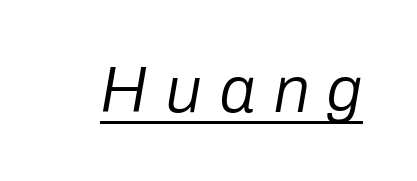
{"italic": "yes", "lean": "right", "slant_degrees": 10, "bold": "no", "weight": "regular", "width": "normal", "stroke_contrast": "low", "x_height": "medium", "monospaced": "no", "underline": "yes", "letter_spacing": "wide", "letter_spacing_em": 0.29, "glyph_px": 64}
